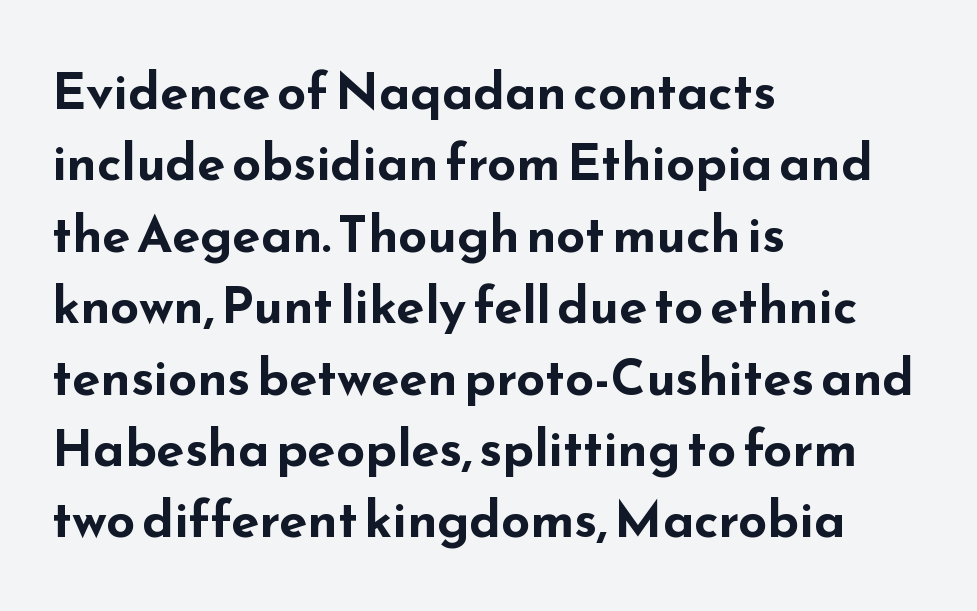
{"serif": "no", "italic": "no", "bold": "yes", "weight": "bold", "width": "wide", "stroke_contrast": "low", "x_height": "small", "monospaced": "no", "underline": "no", "align": "left", "line_spacing": "normal", "line_spacing_ratio": 1.4, "letter_spacing": "normal", "letter_spacing_em": 0.0, "glyph_px": 51}
